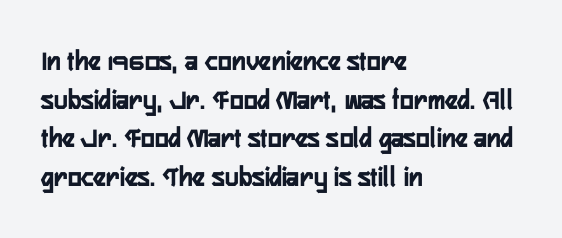
The image shows 29 px semibold, condensed sans-serif type, upright; set left-aligned, normal line spacing (1.33x), normal letter spacing, not underlined; low stroke contrast and a medium x-height.
